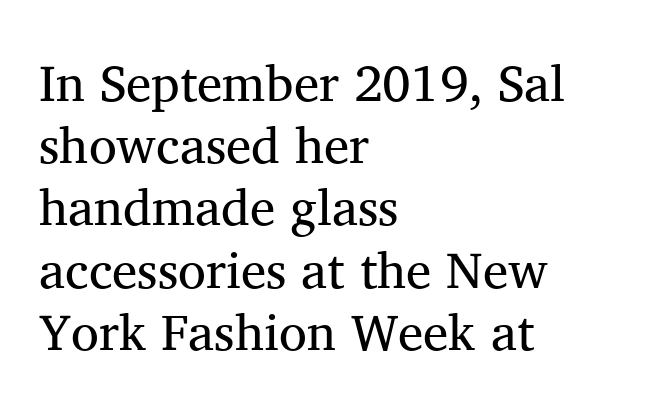
Q: Is the text bold? A: No.
Q: Is the text italic (slanted)? A: No, it is upright.
Q: Is the typeface a serif or a sans-serif typeface? A: Serif.
Q: Is the text underlined? A: No.
Q: How is the paragraph aligned? A: Left-aligned.
Q: Is the spacing between letters normal or unusually wide? A: Normal.
Q: Width (condensed, normal, or wide)? A: Normal.
Q: Stroke contrast? A: Medium.
Q: x-height? A: Medium.
Q: Monospaced? A: No.
